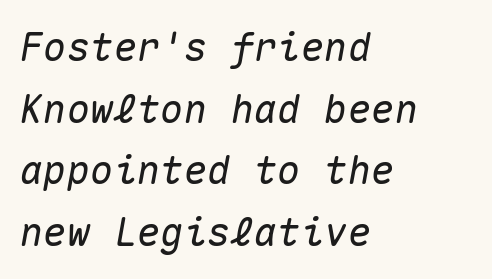
Q: Is the text italic (slanted)? A: Yes, it leans right by about 10 degrees.
Q: Is the text underlined? A: No.
Q: How is the paragraph aligned? A: Left-aligned.
Q: Is the spacing between letters normal or unusually wide? A: Normal.
Q: Is the spacing between lines tight, normal or loose? A: Normal.
Q: Width (condensed, normal, or wide)? A: Normal.
Q: Stroke contrast? A: Medium.
Q: x-height? A: Medium.
Q: Monospaced? A: Yes.
